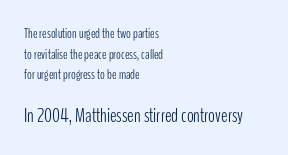
{"italic": "no", "bold": "no", "underline": "no", "align": "left", "line_spacing": "normal", "line_spacing_ratio": 1.48, "letter_spacing": "normal", "letter_spacing_em": 0.0, "larger_block": "second", "size_ratio": 1.43, "glyph_px": 20}
